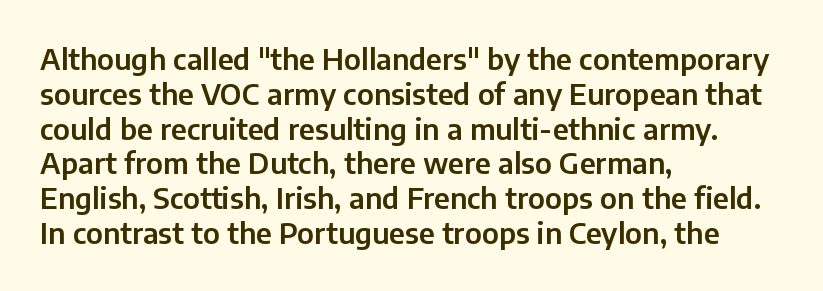
Q: Is the text italic (slanted)? A: No, it is upright.
Q: Is the typeface a serif or a sans-serif typeface? A: Sans-serif.
Q: Is the text underlined? A: No.
Q: How is the paragraph aligned? A: Left-aligned.
Q: Is the spacing between letters normal or unusually wide? A: Normal.
Q: Width (condensed, normal, or wide)? A: Normal.
Q: Stroke contrast? A: Low.
Q: x-height? A: Medium.
Q: Monospaced? A: No.
